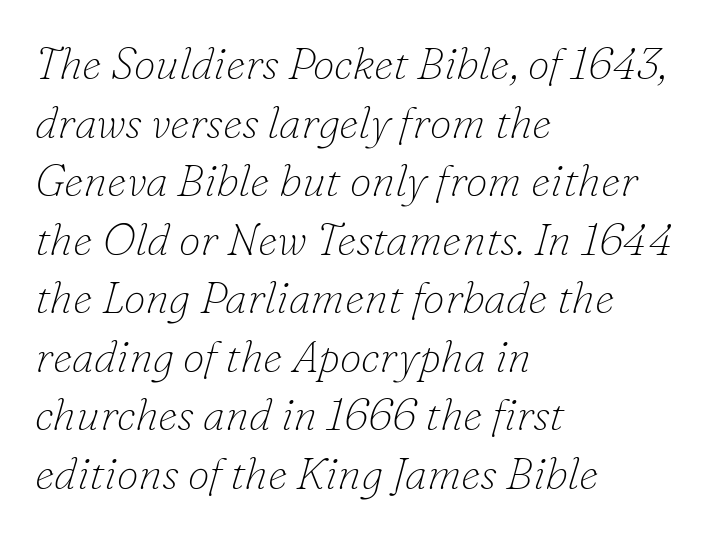
The image shows 44 px thin serif type, italic (leaning right); set left-aligned, normal line spacing (1.33x), normal letter spacing, not underlined; low stroke contrast and a small x-height.
